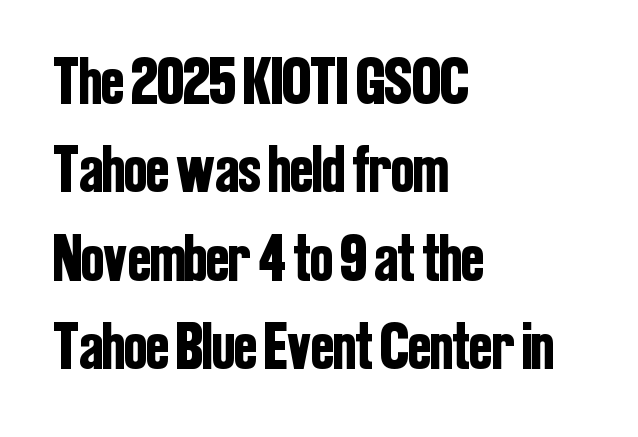
{"serif": "no", "italic": "no", "width": "condensed", "stroke_contrast": "low", "x_height": "medium", "monospaced": "no", "underline": "no", "align": "left", "line_spacing": "normal", "line_spacing_ratio": 1.32, "letter_spacing": "normal", "letter_spacing_em": 0.0, "glyph_px": 67}
